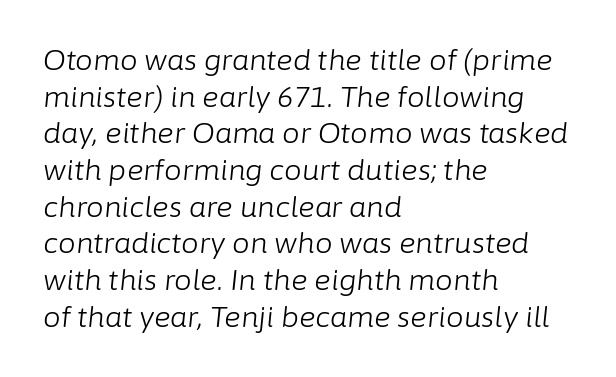
Q: Is the text bold? A: No.
Q: Is the text italic (slanted)? A: Yes, it leans right by about 6 degrees.
Q: Is the text underlined? A: No.
Q: How is the paragraph aligned? A: Left-aligned.
Q: Is the spacing between letters normal or unusually wide? A: Normal.
Q: Is the spacing between lines tight, normal or loose? A: Normal.
Q: Width (condensed, normal, or wide)? A: Normal.
Q: Stroke contrast? A: Low.
Q: x-height? A: Medium.
Q: Monospaced? A: No.
